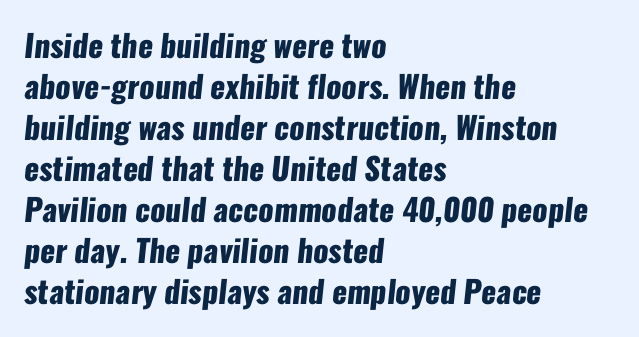
The image shows 31 px heavy, condensed sans-serif type; set left-aligned, normal line spacing (1.32x), normal letter spacing, not underlined; low stroke contrast and a medium x-height.
